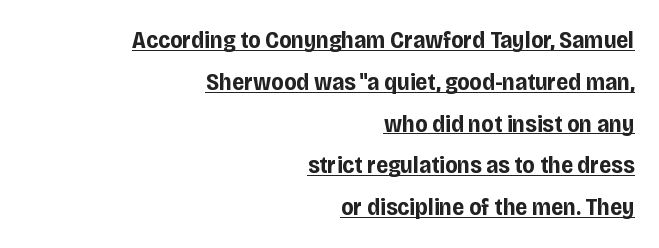
Q: Is the text bold? A: Yes.
Q: Is the text italic (slanted)? A: No, it is upright.
Q: Is the text underlined? A: Yes.
Q: How is the paragraph aligned? A: Right-aligned.
Q: Is the spacing between letters normal or unusually wide? A: Normal.
